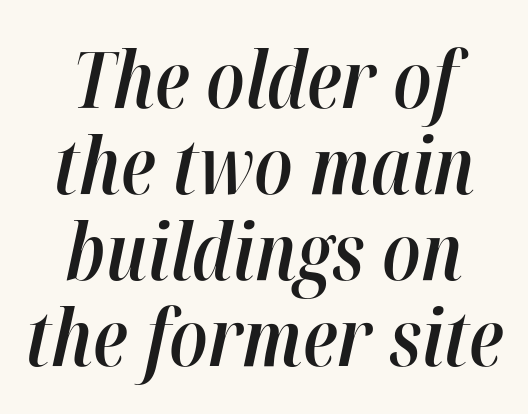
The image shows 79 px semibold, condensed type, italic (leaning right); set centered, tight line spacing (1.09x), normal letter spacing, not underlined; high stroke contrast and a medium x-height.
